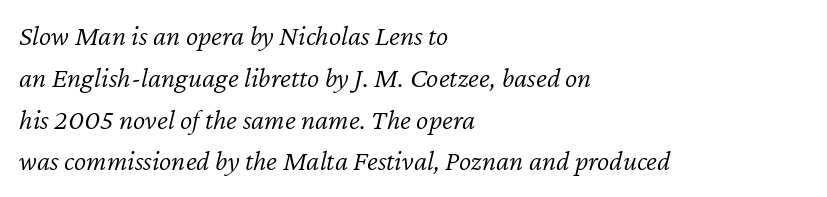
Q: Is the text bold? A: No.
Q: Is the text italic (slanted)? A: Yes, it leans right by about 12 degrees.
Q: Is the text underlined? A: No.
Q: How is the paragraph aligned? A: Left-aligned.
Q: Is the spacing between letters normal or unusually wide? A: Normal.
Q: Is the spacing between lines tight, normal or loose? A: Normal.
Q: Width (condensed, normal, or wide)? A: Normal.
Q: Stroke contrast? A: Low.
Q: x-height? A: Medium.
Q: Monospaced? A: No.
